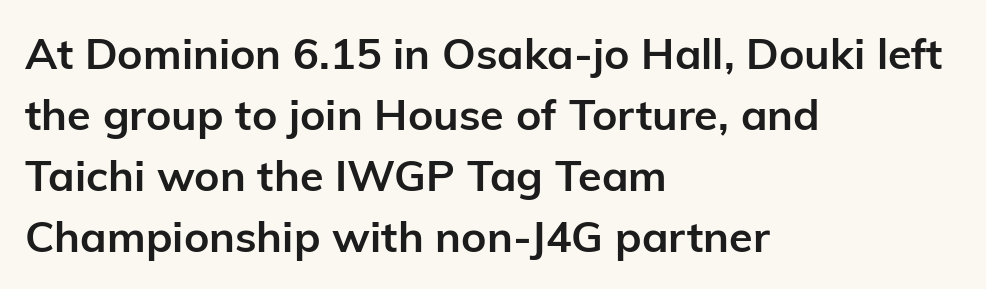
{"serif": "no", "italic": "no", "bold": "yes", "weight": "semibold", "width": "normal", "stroke_contrast": "low", "x_height": "medium", "monospaced": "no", "underline": "no", "align": "left", "line_spacing": "normal", "line_spacing_ratio": 1.42, "letter_spacing": "normal", "letter_spacing_em": 0.0, "glyph_px": 43}
